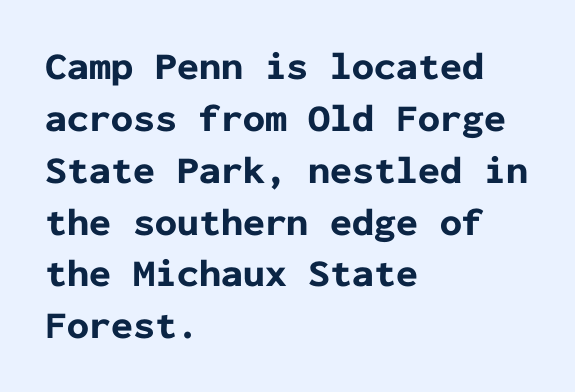
The image shows 39 px bold sans-serif type, upright, monospaced; set left-aligned, normal line spacing (1.33x), normal letter spacing, not underlined; low stroke contrast and a medium x-height.
